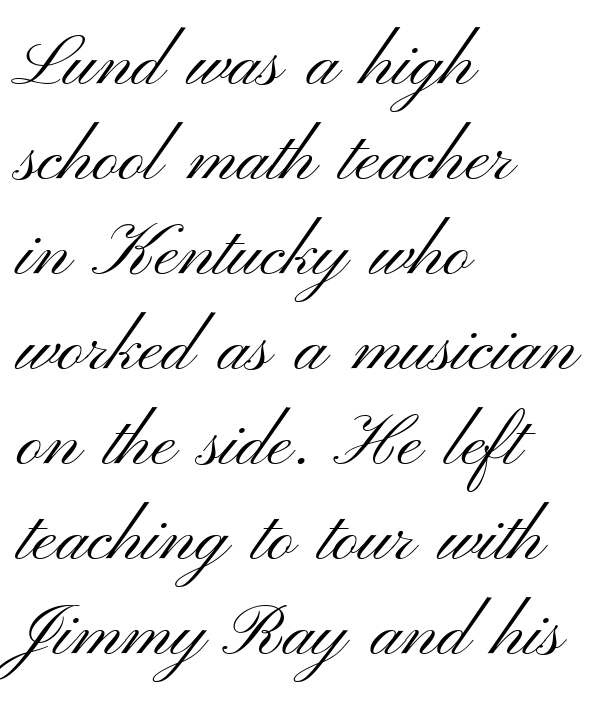
Q: Is the text bold? A: No.
Q: Is the text italic (slanted)? A: Yes.
Q: Is the typeface a serif or a sans-serif typeface? A: Sans-serif.
Q: Is the text underlined? A: No.
Q: How is the paragraph aligned? A: Left-aligned.
Q: Is the spacing between letters normal or unusually wide? A: Normal.
Q: Is the spacing between lines tight, normal or loose? A: Normal.
Q: Width (condensed, normal, or wide)? A: Wide.
Q: Stroke contrast? A: Medium.
Q: x-height? A: Small.
Q: Monospaced? A: No.
